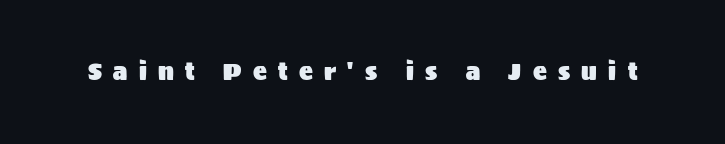
Q: Is the text italic (slanted)? A: No, it is upright.
Q: Is the text underlined? A: No.
Q: Is the spacing between letters normal or unusually wide? A: Unusually wide.
